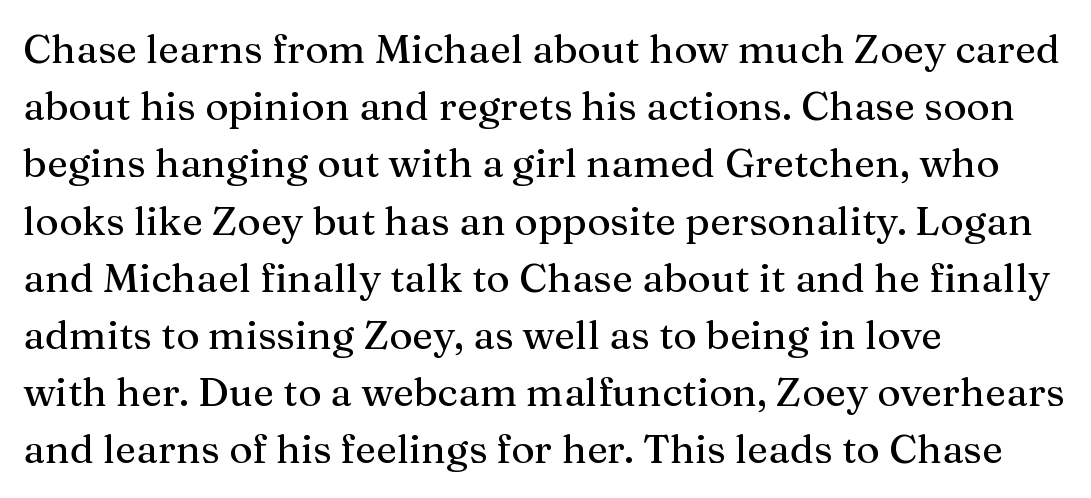
When letters stand straight like this, we call the style roman or upright. Horizontal bands of white between lines are of average thickness. Spacing verdict: proportional, widths tailored to each character. The space directly below the letters is spotless.
